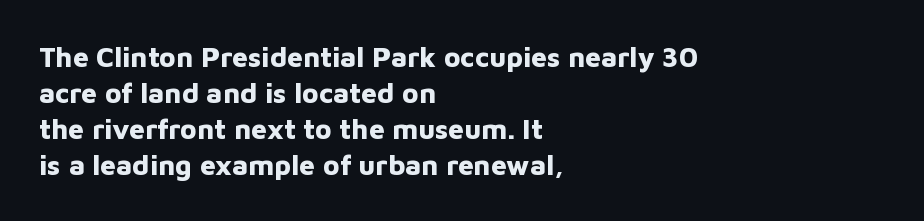
{"serif": "no", "italic": "no", "bold": "yes", "weight": "bold", "width": "normal", "stroke_contrast": "low", "x_height": "medium", "monospaced": "no", "underline": "no", "align": "left", "line_spacing": "normal", "line_spacing_ratio": 1.29, "letter_spacing": "normal", "letter_spacing_em": 0.0, "glyph_px": 28}
